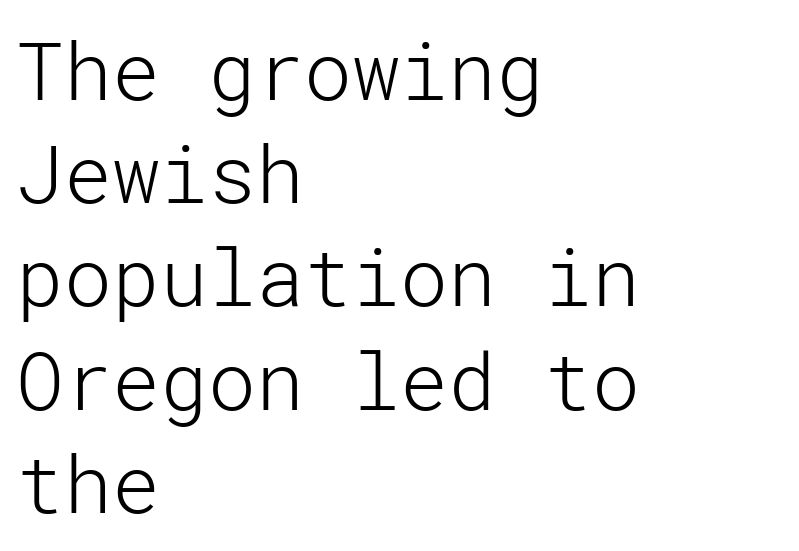
Q: Is the text bold? A: No.
Q: Is the text italic (slanted)? A: No, it is upright.
Q: Is the typeface a serif or a sans-serif typeface? A: Sans-serif.
Q: Is the text underlined? A: No.
Q: How is the paragraph aligned? A: Left-aligned.
Q: Is the spacing between letters normal or unusually wide? A: Normal.
Q: Is the spacing between lines tight, normal or loose? A: Normal.
Q: Width (condensed, normal, or wide)? A: Normal.
Q: Stroke contrast? A: Low.
Q: x-height? A: Medium.
